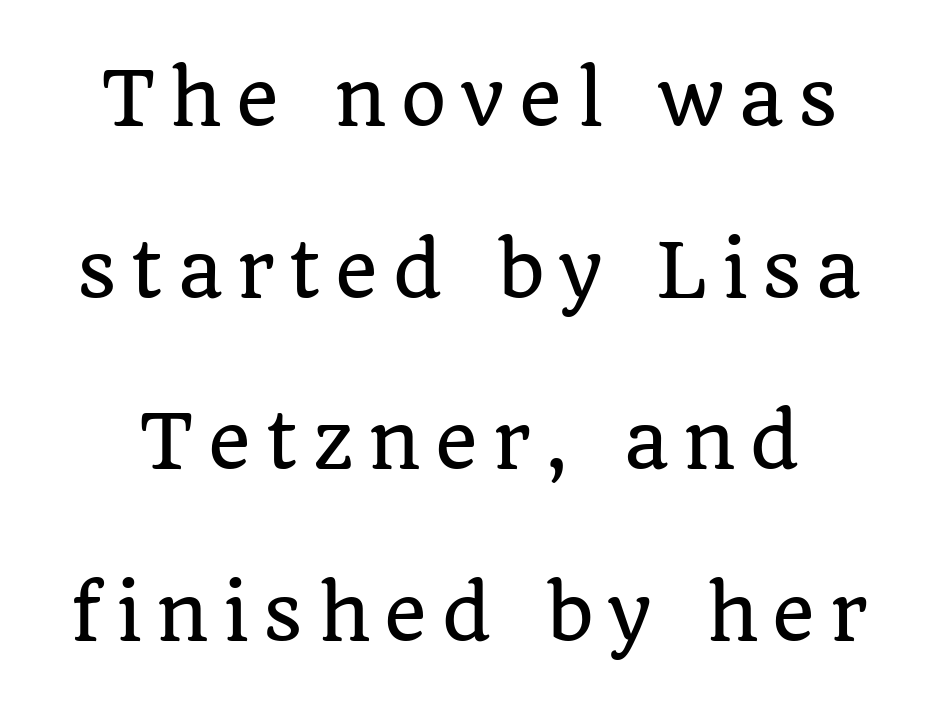
{"serif": "yes", "italic": "no", "width": "normal", "stroke_contrast": "low", "x_height": "large", "monospaced": "no", "underline": "no", "line_spacing": "loose", "line_spacing_ratio": 2.35, "letter_spacing": "wide", "letter_spacing_em": 0.2, "glyph_px": 73}
